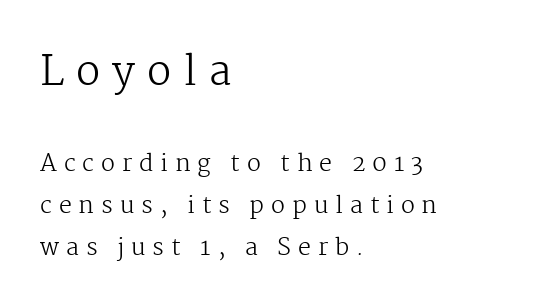
Q: Is the text bold? A: No.
Q: Is the text italic (slanted)? A: No, it is upright.
Q: Is the typeface a serif or a sans-serif typeface? A: Serif.
Q: Is the text underlined? A: No.
Q: How is the paragraph aligned? A: Left-aligned.
Q: Is the spacing between letters normal or unusually wide? A: Unusually wide.
Q: Which block of text is set in a larger size, the first (top) or the second (bottom)? A: The first (top) one.
Q: Width (condensed, normal, or wide)? A: Normal.
Q: Stroke contrast? A: Medium.
Q: x-height? A: Medium.
Q: Monospaced? A: No.
